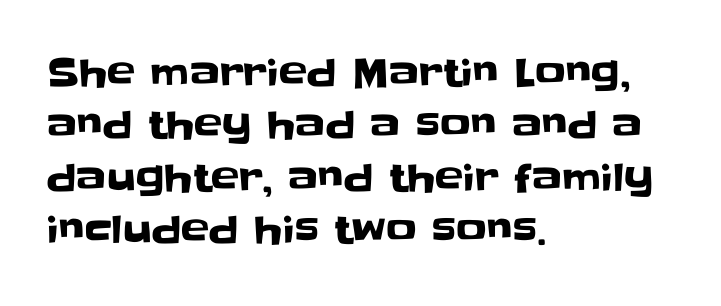
{"serif": "no", "italic": "no", "width": "normal", "stroke_contrast": "low", "x_height": "large", "monospaced": "no", "underline": "no", "align": "left", "line_spacing": "normal", "line_spacing_ratio": 1.38, "letter_spacing": "normal", "letter_spacing_em": 0.0, "glyph_px": 38}
